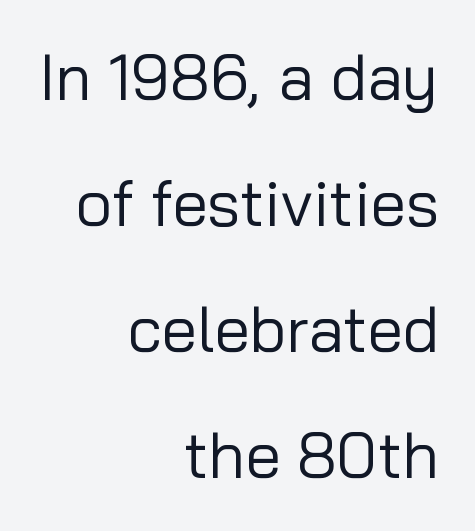
The image shows 64 px regular-weight sans-serif type, upright; set right-aligned, loose line spacing (1.97x), normal letter spacing, not underlined; low stroke contrast and a medium x-height.
